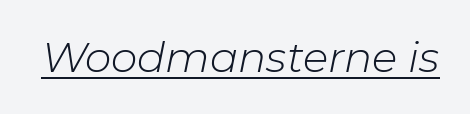
Q: Is the text bold? A: No.
Q: Is the text italic (slanted)? A: Yes, it leans right by about 11 degrees.
Q: Is the text underlined? A: Yes.
Q: Is the spacing between letters normal or unusually wide? A: Normal.
Q: Width (condensed, normal, or wide)? A: Normal.
Q: Stroke contrast? A: Low.
Q: x-height? A: Medium.
Q: Monospaced? A: No.
